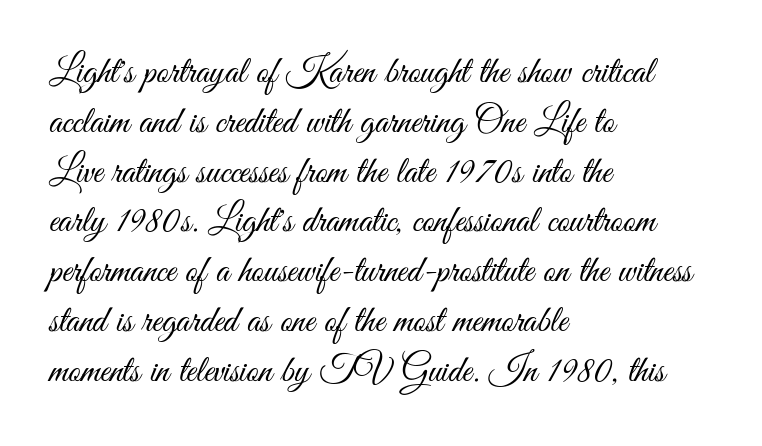
The image shows 38 px light, condensed sans-serif type; set left-aligned, normal line spacing (1.31x), normal letter spacing, not underlined; medium stroke contrast and a small x-height.
